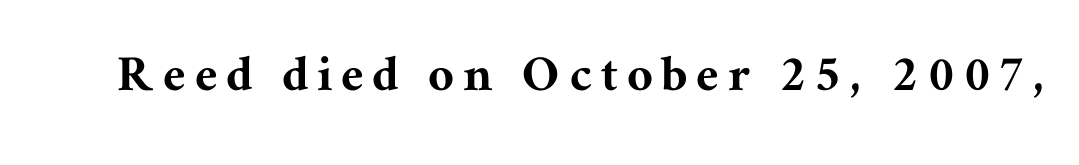
The image shows 56 px serif type, upright; set not underlined; medium stroke contrast and a medium x-height.
